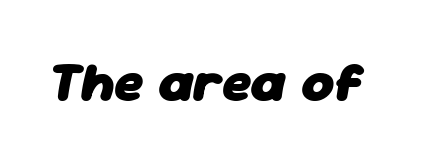
Q: Is the text bold? A: Yes.
Q: Is the text italic (slanted)? A: Yes, it leans right by about 11 degrees.
Q: Is the text underlined? A: No.
Q: Is the spacing between letters normal or unusually wide? A: Normal.
Q: Width (condensed, normal, or wide)? A: Normal.
Q: Stroke contrast? A: Low.
Q: x-height? A: Medium.
Q: Monospaced? A: No.
